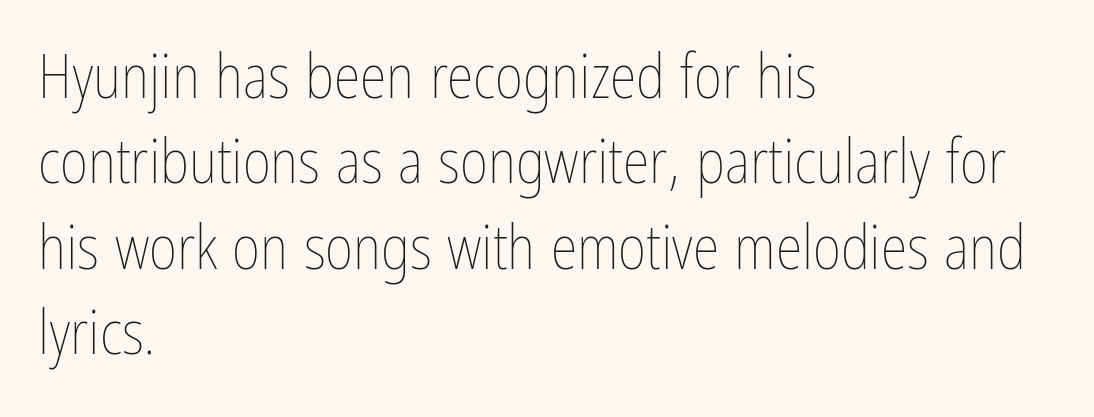
{"italic": "no", "bold": "no", "weight": "thin", "width": "condensed", "stroke_contrast": "low", "x_height": "medium", "monospaced": "no", "underline": "no", "align": "left", "line_spacing": "normal", "line_spacing_ratio": 1.4, "letter_spacing": "normal", "letter_spacing_em": 0.0, "glyph_px": 61}
